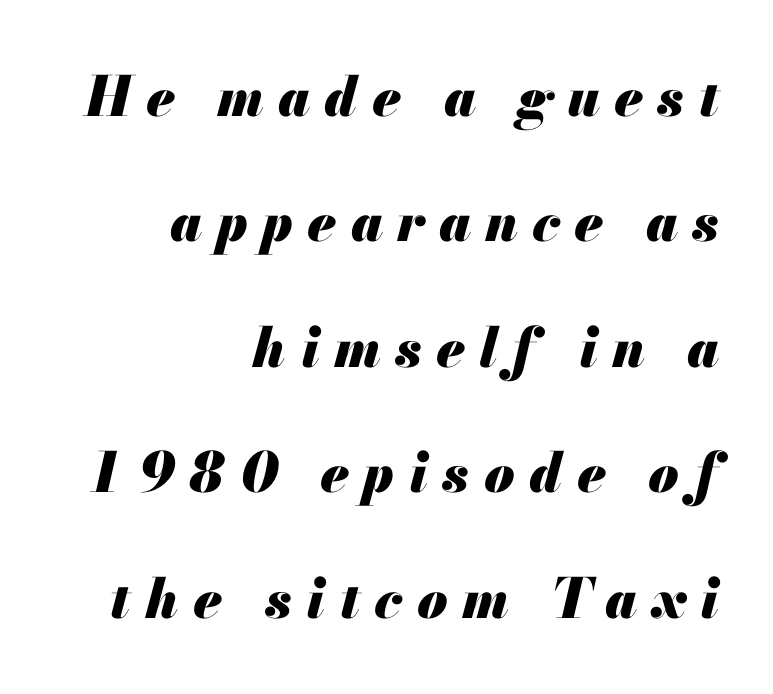
Q: Is the text bold? A: Yes.
Q: Is the text italic (slanted)? A: Yes, it leans right by about 13 degrees.
Q: Is the text underlined? A: No.
Q: How is the paragraph aligned? A: Right-aligned.
Q: Is the spacing between letters normal or unusually wide? A: Unusually wide.
Q: Is the spacing between lines tight, normal or loose? A: Loose.
Q: Width (condensed, normal, or wide)? A: Normal.
Q: Stroke contrast? A: Medium.
Q: x-height? A: Small.
Q: Monospaced? A: No.
